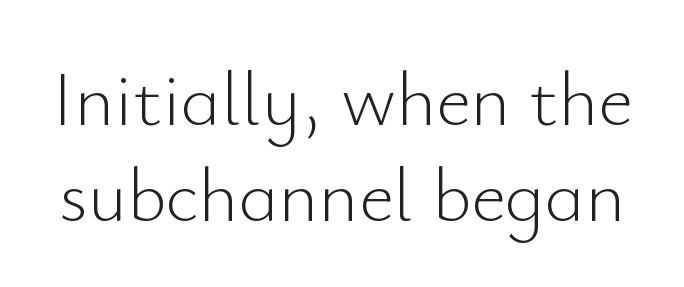
Q: Is the text bold? A: No.
Q: Is the text italic (slanted)? A: No, it is upright.
Q: Is the typeface a serif or a sans-serif typeface? A: Sans-serif.
Q: Is the text underlined? A: No.
Q: Is the spacing between letters normal or unusually wide? A: Normal.
Q: Is the spacing between lines tight, normal or loose? A: Normal.
Q: Width (condensed, normal, or wide)? A: Normal.
Q: Stroke contrast? A: Low.
Q: x-height? A: Small.
Q: Monospaced? A: No.
